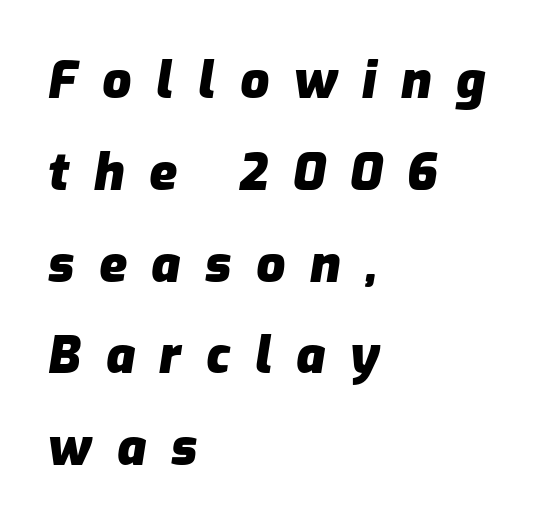
{"italic": "yes", "lean": "right", "slant_degrees": 9, "bold": "yes", "weight": "heavy", "width": "normal", "stroke_contrast": "low", "x_height": "medium", "monospaced": "no", "underline": "no", "align": "left", "line_spacing_ratio": 1.8, "letter_spacing": "wide", "letter_spacing_em": 0.48, "glyph_px": 51}
